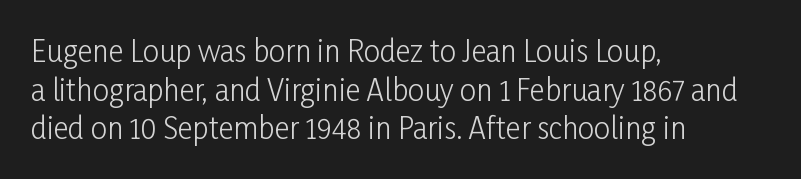
The space directly below the letters is spotless. Standard letterfit; no display-style spreading of the glyphs. The specimen reads as upright at a glance. The letters advance in unequal steps, a hallmark of proportional type.
